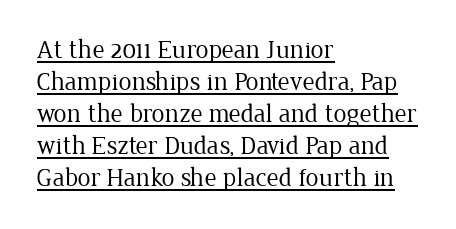
{"italic": "no", "bold": "no", "underline": "yes", "align": "left", "line_spacing_ratio": 1.23, "letter_spacing": "normal", "letter_spacing_em": 0.0, "glyph_px": 26}
